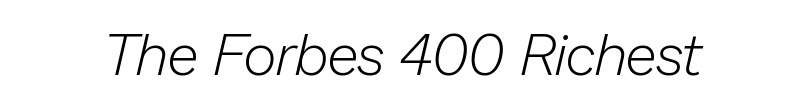
{"italic": "yes", "lean": "right", "slant_degrees": 13, "bold": "no", "weight": "light", "width": "normal", "stroke_contrast": "low", "x_height": "medium", "monospaced": "no", "underline": "no", "letter_spacing": "normal", "letter_spacing_em": 0.0, "glyph_px": 58}
